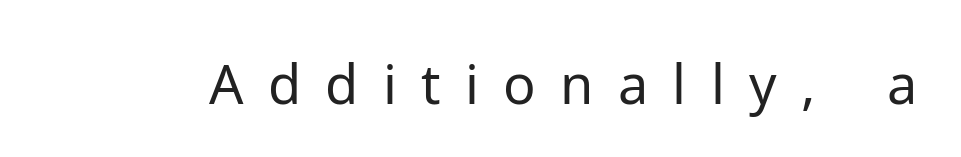
{"serif": "no", "italic": "no", "bold": "no", "weight": "regular", "width": "normal", "stroke_contrast": "low", "x_height": "medium", "monospaced": "no", "underline": "no", "letter_spacing": "wide", "letter_spacing_em": 0.45, "glyph_px": 54}
